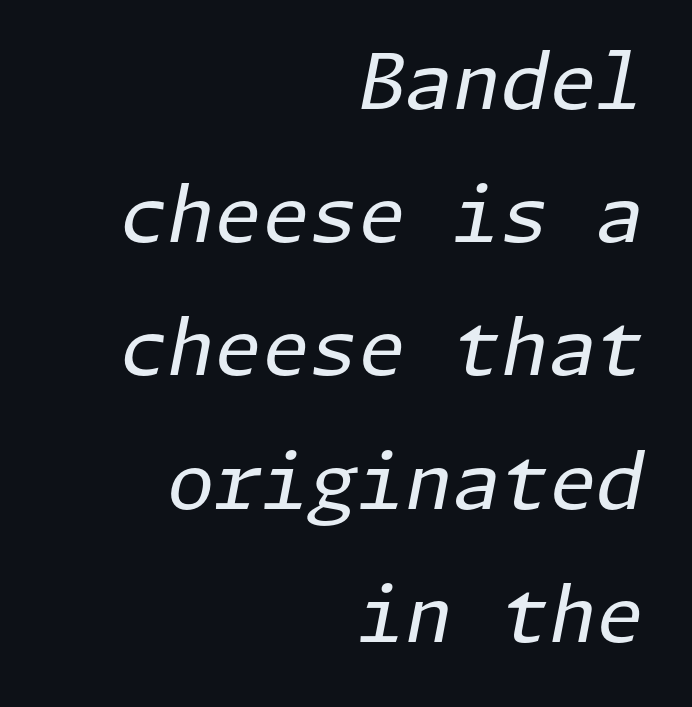
The image shows 77 px regular-weight type, italic (leaning right); set right-aligned, line spacing 1.73x, normal letter spacing, not underlined; low stroke contrast and a medium x-height.
